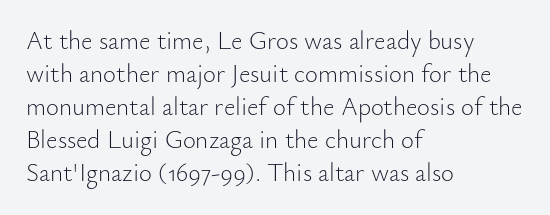
Q: Is the text bold? A: No.
Q: Is the text italic (slanted)? A: No, it is upright.
Q: Is the text underlined? A: No.
Q: How is the paragraph aligned? A: Left-aligned.
Q: Is the spacing between letters normal or unusually wide? A: Normal.
Q: Is the spacing between lines tight, normal or loose? A: Normal.
